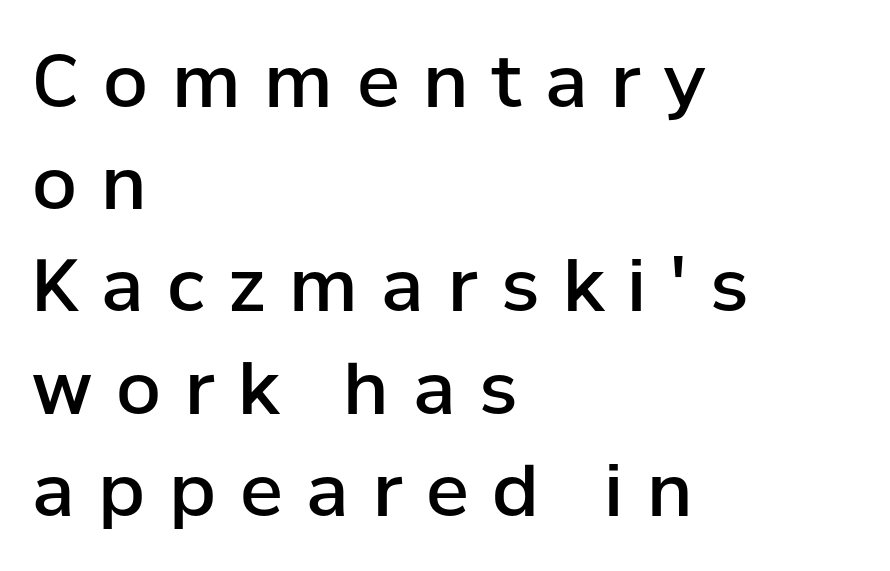
The letters advance in unequal steps, a hallmark of proportional type. These lines have a slow, spaced-out rhythm from letter to letter. Normally led — the rows are evenly, conventionally spaced. Slightly chunky letters — semibold, I'd say, not full bold.
